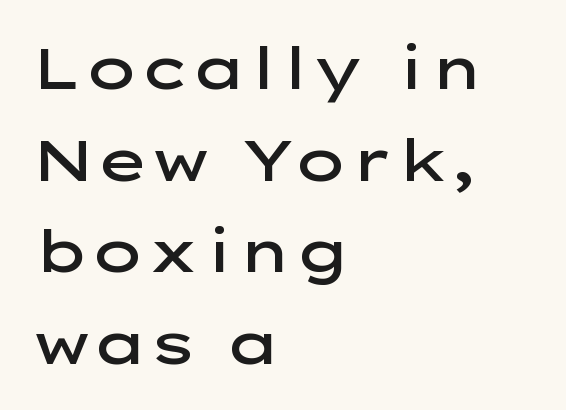
The image shows 58 px semibold, wide sans-serif type, upright; set left-aligned, normal line spacing (1.58x), normal letter spacing, not underlined; low stroke contrast and a medium x-height.
